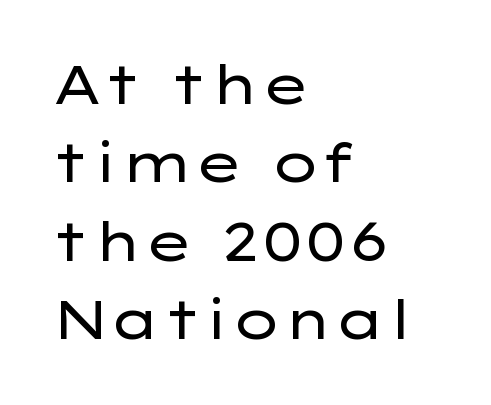
No letter is thick-stroked: the sample isn't bold. Proportional: the letters do not fall into vertical columns. Serifs: no, the terminals of the letterforms are clean. Teacher's note: observe the even left margin — that is flush-left alignment. The lettering stays uniformly vertical, giving the passage a roman look.
